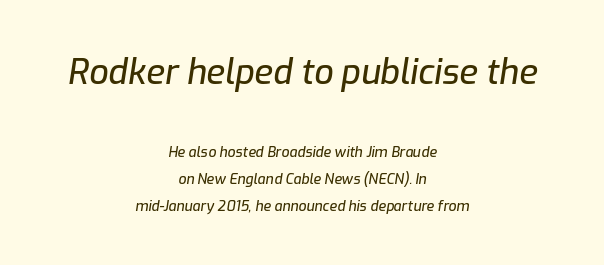
Bare-footed words on every line. Style check: oblique. Each new line begins a long way beneath the previous one. The rag falls on both sides of this text block equally. Each word holds together tightly as a unit, with standard inter-letter gaps. A typesetter would call this proportional, since set widths differ per character.
